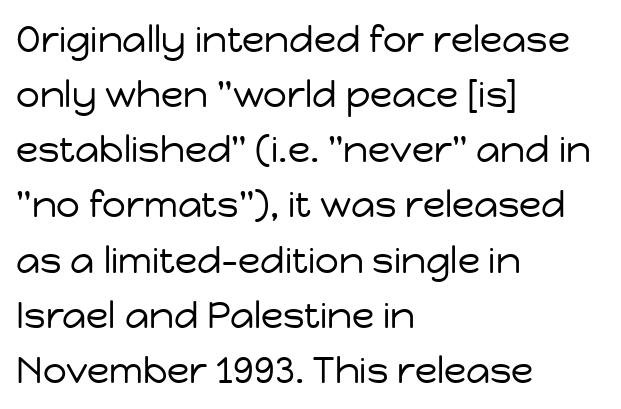
The image shows 37 px regular-weight sans-serif type, upright; set left-aligned, normal line spacing (1.49x), normal letter spacing, not underlined; low stroke contrast and a medium x-height.
